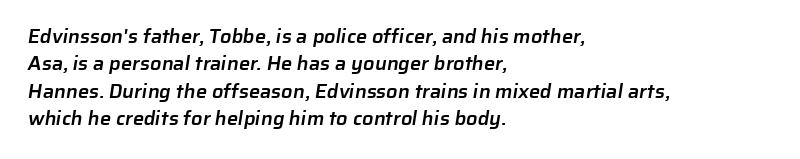
I'd describe the lettering as semibold — firm but not a full bold. Has an underline been added? It has not. Visually the block forms a straight wall on the left and a jagged coastline on the right. The leading is moderate, giving the passage an even texture.
